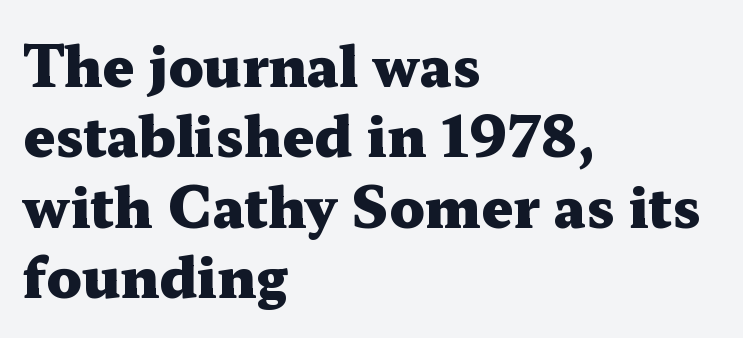
Q: Is the text bold? A: Yes.
Q: Is the text italic (slanted)? A: No, it is upright.
Q: Is the typeface a serif or a sans-serif typeface? A: Serif.
Q: Is the text underlined? A: No.
Q: How is the paragraph aligned? A: Left-aligned.
Q: Is the spacing between letters normal or unusually wide? A: Normal.
Q: Is the spacing between lines tight, normal or loose? A: Normal.
Q: Width (condensed, normal, or wide)? A: Wide.
Q: Stroke contrast? A: Medium.
Q: x-height? A: Medium.
Q: Monospaced? A: No.
